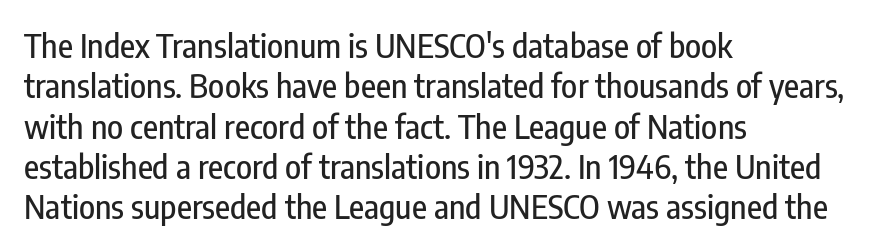
{"serif": "no", "italic": "no", "width": "condensed", "stroke_contrast": "low", "x_height": "medium", "monospaced": "no", "underline": "no", "align": "left", "line_spacing_ratio": 1.22, "letter_spacing": "normal", "letter_spacing_em": 0.0, "glyph_px": 33}
